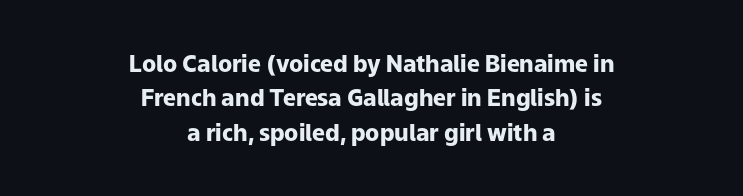
Q: Is the text bold? A: Yes.
Q: Is the text italic (slanted)? A: No, it is upright.
Q: Is the text underlined? A: No.
Q: How is the paragraph aligned? A: Centered.
Q: Is the spacing between letters normal or unusually wide? A: Normal.
Q: Is the spacing between lines tight, normal or loose? A: Normal.
